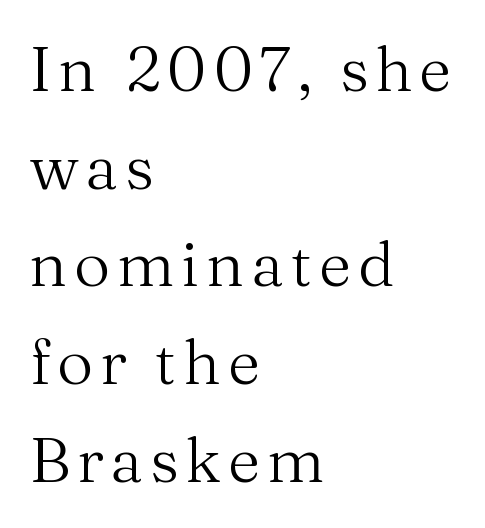
{"serif": "yes", "italic": "no", "bold": "no", "weight": "regular", "width": "normal", "stroke_contrast": "medium", "x_height": "medium", "monospaced": "no", "underline": "no", "align": "left", "line_spacing": "normal", "line_spacing_ratio": 1.55, "glyph_px": 63}
